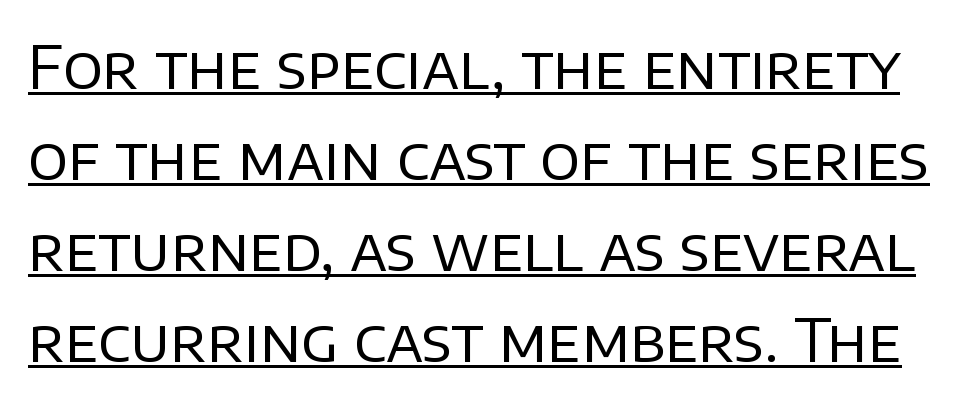
{"serif": "no", "italic": "no", "bold": "no", "weight": "regular", "width": "normal", "stroke_contrast": "low", "x_height": "large", "monospaced": "no", "underline": "yes", "line_spacing": "normal", "line_spacing_ratio": 1.54, "letter_spacing": "normal", "letter_spacing_em": 0.0, "glyph_px": 59}
